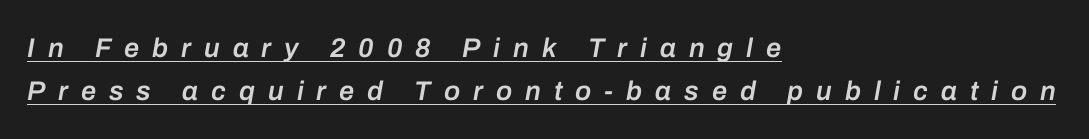
Q: Is the text bold? A: Semi-bold.
Q: Is the text italic (slanted)? A: Yes, it leans right by about 10 degrees.
Q: Is the text underlined? A: Yes.
Q: How is the paragraph aligned? A: Left-aligned.
Q: Is the spacing between letters normal or unusually wide? A: Unusually wide.
Q: Is the spacing between lines tight, normal or loose? A: Normal.
